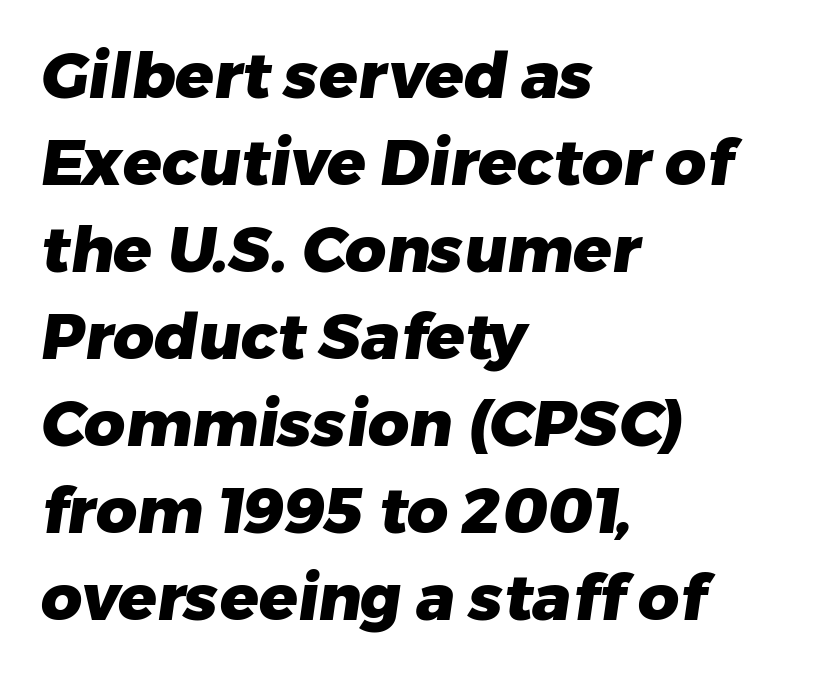
The image shows 64 px heavy sans-serif type; set left-aligned, normal line spacing (1.36x), normal letter spacing, not underlined; low stroke contrast and a medium x-height.
